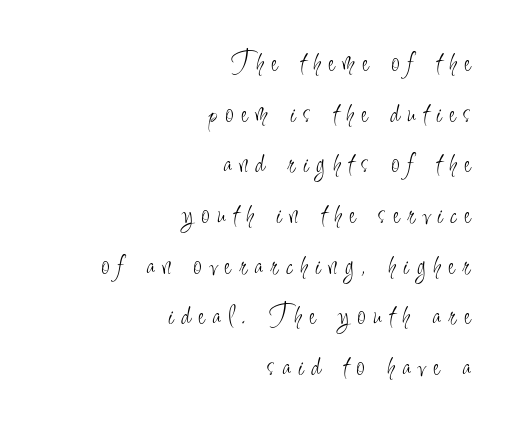
Layout note: lines flush right. Glance below the letters and you will spot only blank space. Line spacing here is normal. Think of a printed novel: that variable character pitch is what you see here. A typesetter would call this heavily tracked-out type. Typographically, this falls in the sans-serif category.
